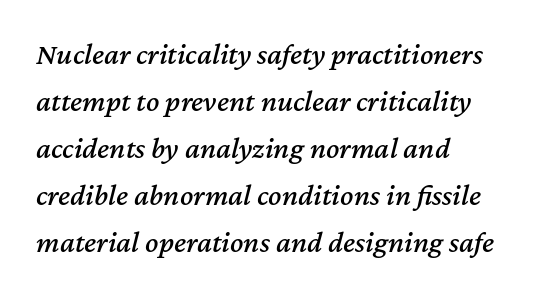
Reading down the block, your eye returns to a fixed left position each line. Think of a printed novel: that variable character pitch is what you see here. When letters slant like this, we call the style italic. Regarding leading, the lines here are spaced in the standard way.
